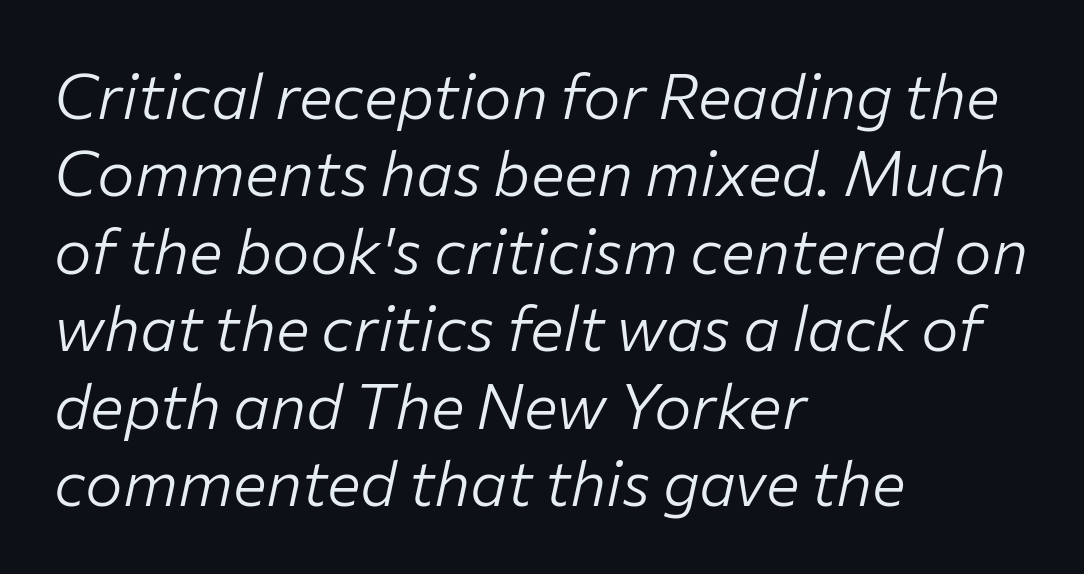
Has an underline been added? It has not. If you drew a line through each stem, it would be angled. This rendering uses left alignment, leaving the right contour irregular. Counters stay open thanks to moderate or lighter strokes. How are the letters spaced? Ordinarily, with no added tracking.
